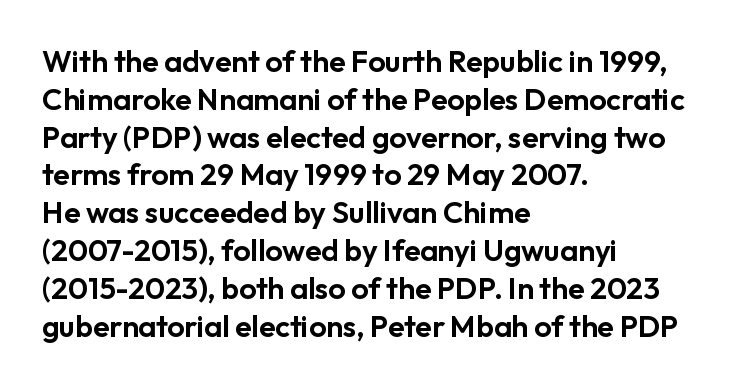
{"serif": "no", "italic": "no", "width": "normal", "stroke_contrast": "low", "x_height": "medium", "monospaced": "no", "underline": "no", "align": "left", "line_spacing": "normal", "line_spacing_ratio": 1.26, "letter_spacing": "normal", "letter_spacing_em": 0.0, "glyph_px": 30}
